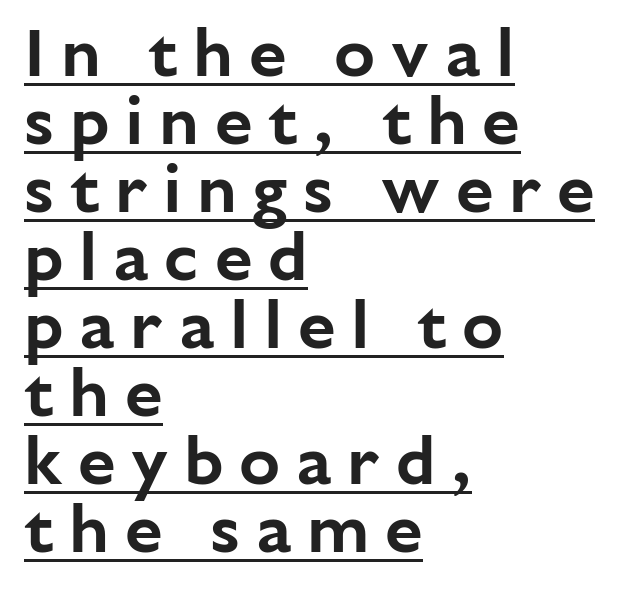
{"serif": "no", "italic": "no", "width": "normal", "stroke_contrast": "low", "x_height": "medium", "monospaced": "no", "underline": "yes", "align": "left", "line_spacing": "tight", "line_spacing_ratio": 1.0, "letter_spacing": "wide", "letter_spacing_em": 0.23, "glyph_px": 68}
